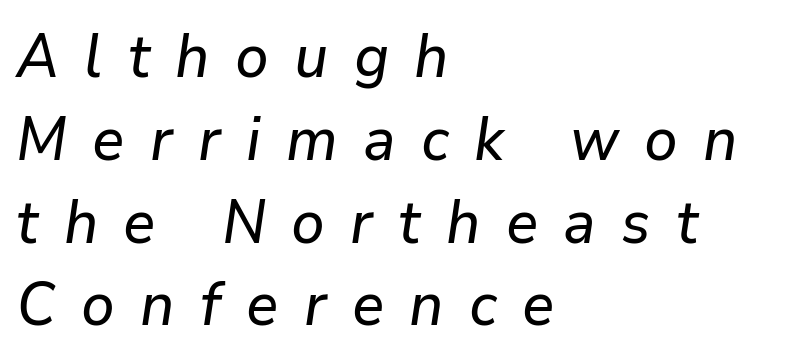
Q: Is the text italic (slanted)? A: Yes, it leans right by about 9 degrees.
Q: Is the text underlined? A: No.
Q: How is the paragraph aligned? A: Left-aligned.
Q: Is the spacing between letters normal or unusually wide? A: Unusually wide.
Q: Is the spacing between lines tight, normal or loose? A: Normal.
Q: Width (condensed, normal, or wide)? A: Normal.
Q: Stroke contrast? A: Low.
Q: x-height? A: Medium.
Q: Monospaced? A: No.
